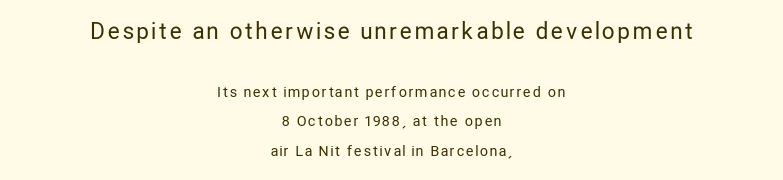
It's the straight-up-and-down kind of type. No chunkiness to these letters — they're not bold. Each new line begins a long way beneath the previous one. The gap between lines stays unmarked. One-word summary of the alignment: center.
